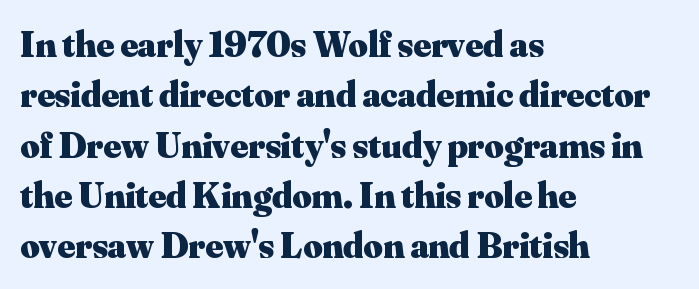
{"serif": "yes", "italic": "no", "bold": "yes", "weight": "heavy", "width": "normal", "stroke_contrast": "medium", "x_height": "small", "monospaced": "no", "underline": "no", "align": "left", "line_spacing": "normal", "line_spacing_ratio": 1.36, "letter_spacing": "normal", "letter_spacing_em": 0.0, "glyph_px": 37}
